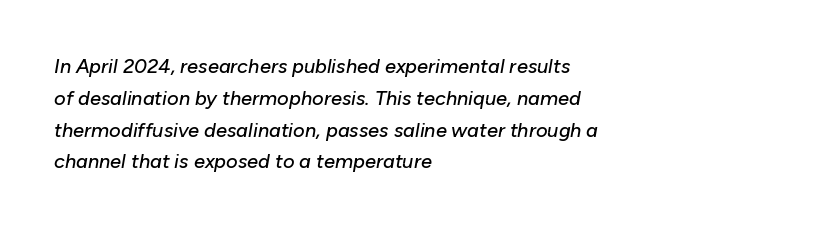
The image shows 20 px text type, italic (leaning right); set left-aligned, normal line spacing (1.59x), normal letter spacing, not underlined.
